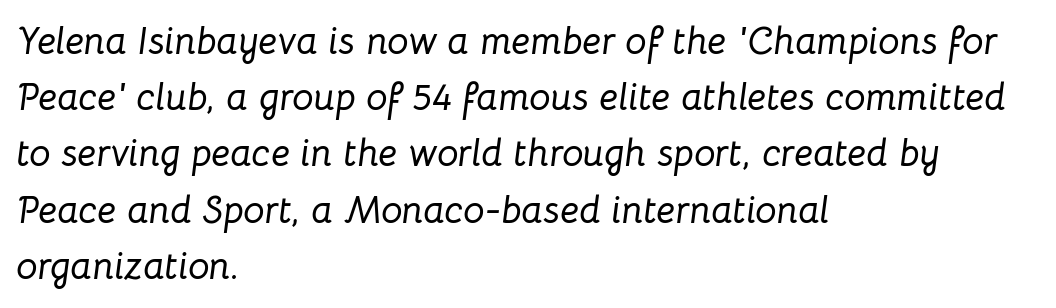
Q: Is the text italic (slanted)? A: Yes, it leans right by about 8 degrees.
Q: Is the text underlined? A: No.
Q: How is the paragraph aligned? A: Left-aligned.
Q: Is the spacing between letters normal or unusually wide? A: Normal.
Q: Is the spacing between lines tight, normal or loose? A: Normal.
Q: Width (condensed, normal, or wide)? A: Normal.
Q: Stroke contrast? A: Low.
Q: x-height? A: Medium.
Q: Monospaced? A: No.
